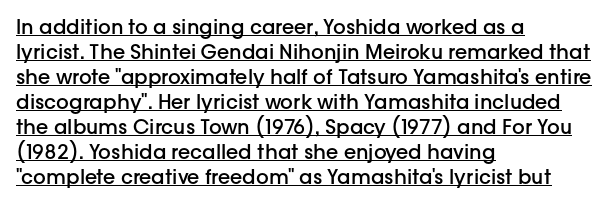
{"italic": "no", "bold": "semi", "underline": "yes", "align": "left", "line_spacing": "normal", "line_spacing_ratio": 1.25, "letter_spacing": "normal", "letter_spacing_em": 0.0, "glyph_px": 20}
